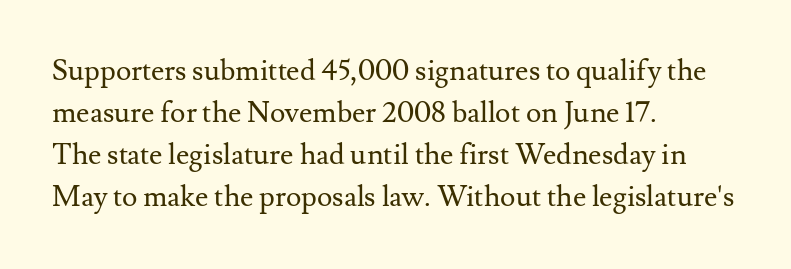
The image shows 29 px regular-weight serif type, upright; set left-aligned, normal line spacing (1.45x), normal letter spacing, not underlined; medium stroke contrast and a small x-height.
